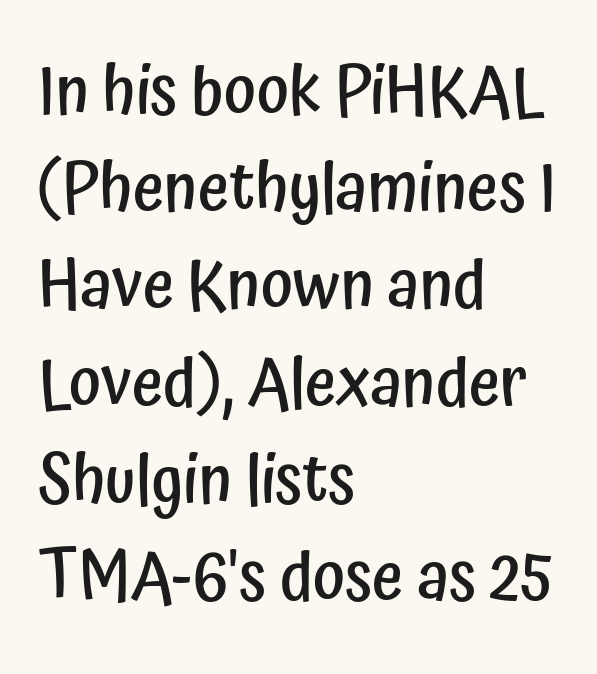
Default kerning and tracking; the words read as compact shapes. Proportional: the letters do not fall into vertical columns. Quick note: interline space is typical. Every letter is mildly thick-stroked: semibold rather than bold. Is there any slant? The stems are plumb. These lines are composed in type without serifs.
